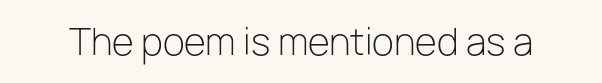
The image shows 36 px light sans-serif type, upright; set normal letter spacing, not underlined; low stroke contrast and a medium x-height.
